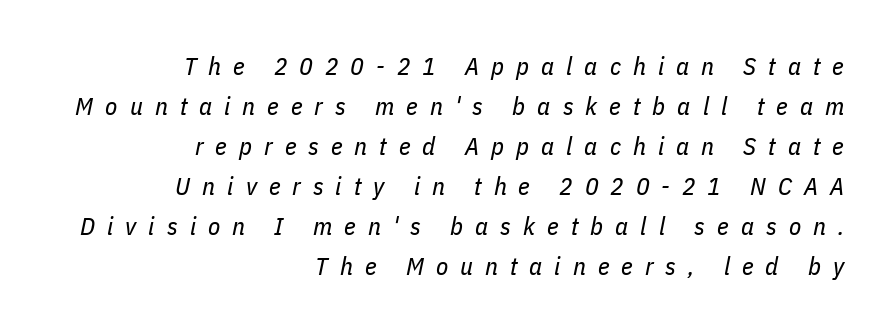
The image shows 25 px text type, italic (leaning right); set right-aligned, normal line spacing (1.6x), unusually wide letter spacing (+0.48 em), not underlined.
